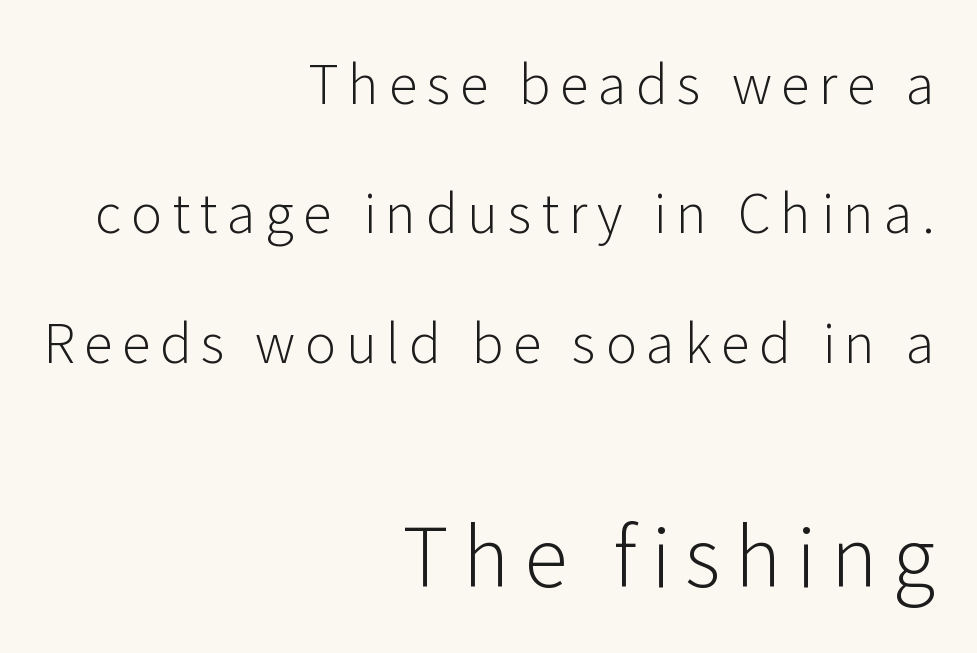
{"serif": "no", "italic": "no", "bold": "no", "weight": "light", "width": "normal", "stroke_contrast": "low", "x_height": "medium", "monospaced": "no", "underline": "no", "align": "right", "line_spacing": "loose", "line_spacing_ratio": 2.44, "larger_block": "second", "size_ratio": 1.51, "glyph_px": 80}
